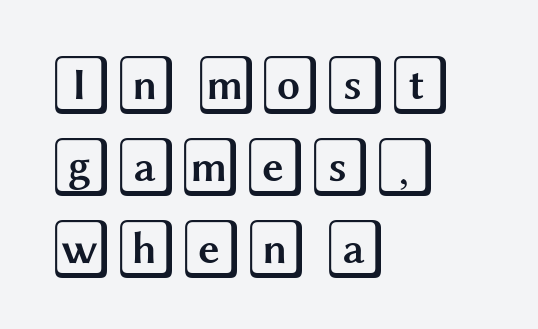
Q: Is the text italic (slanted)? A: No, it is upright.
Q: Is the text underlined? A: No.
Q: How is the paragraph aligned? A: Left-aligned.
Q: Is the spacing between letters normal or unusually wide? A: Normal.
Q: Is the spacing between lines tight, normal or loose? A: Normal.
Q: Width (condensed, normal, or wide)? A: Wide.
Q: x-height? A: Large.
